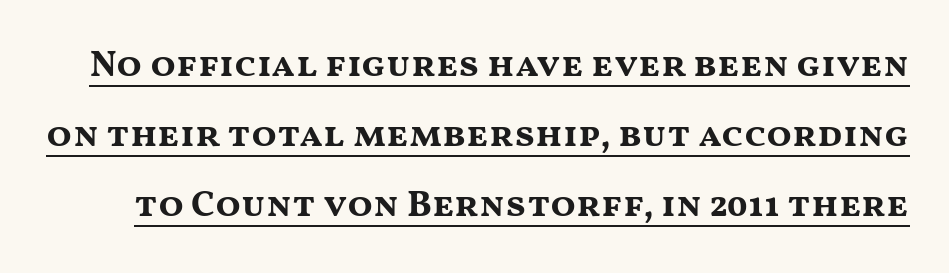
{"serif": "no", "italic": "no", "bold": "yes", "weight": "bold", "width": "wide", "stroke_contrast": "medium", "x_height": "medium", "monospaced": "no", "underline": "yes", "line_spacing_ratio": 1.89, "letter_spacing": "normal", "letter_spacing_em": 0.0, "glyph_px": 37}
